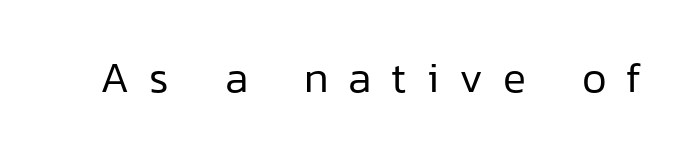
{"serif": "no", "italic": "no", "bold": "no", "weight": "regular", "width": "normal", "stroke_contrast": "low", "x_height": "medium", "monospaced": "no", "underline": "no", "letter_spacing": "wide", "letter_spacing_em": 0.46, "glyph_px": 43}
